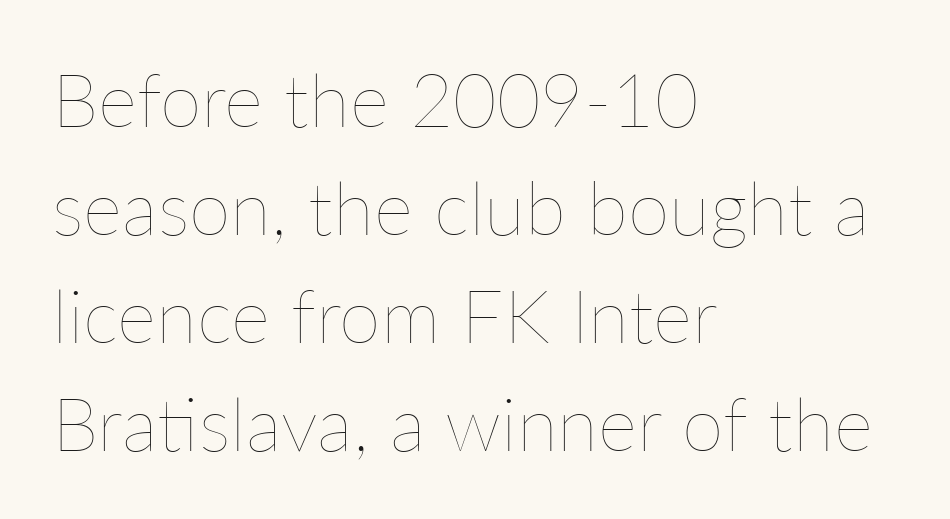
Q: Is the text bold? A: No.
Q: Is the text italic (slanted)? A: No, it is upright.
Q: Is the text underlined? A: No.
Q: How is the paragraph aligned? A: Left-aligned.
Q: Is the spacing between letters normal or unusually wide? A: Normal.
Q: Is the spacing between lines tight, normal or loose? A: Normal.
Q: Width (condensed, normal, or wide)? A: Normal.
Q: Stroke contrast? A: Low.
Q: x-height? A: Medium.
Q: Monospaced? A: No.
